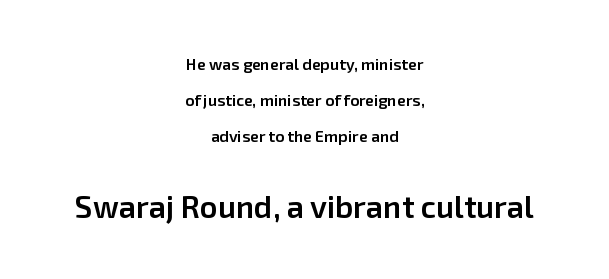
{"serif": "no", "italic": "no", "bold": "semi", "weight": "semibold", "width": "normal", "stroke_contrast": "low", "x_height": "medium", "monospaced": "no", "underline": "no", "align": "center", "line_spacing": "loose", "line_spacing_ratio": 2.26, "letter_spacing": "normal", "letter_spacing_em": 0.0, "larger_block": "second", "size_ratio": 1.94, "glyph_px": 31}
